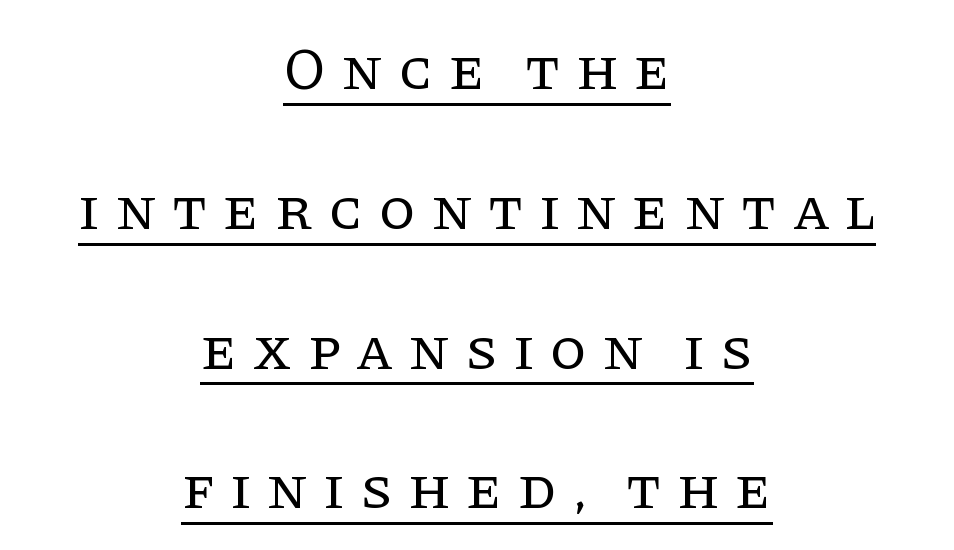
The image shows 60 px regular-weight serif type, upright; set centered, loose line spacing (2.33x), unusually wide letter spacing (+0.25 em), underlined; low stroke contrast and a large x-height.
